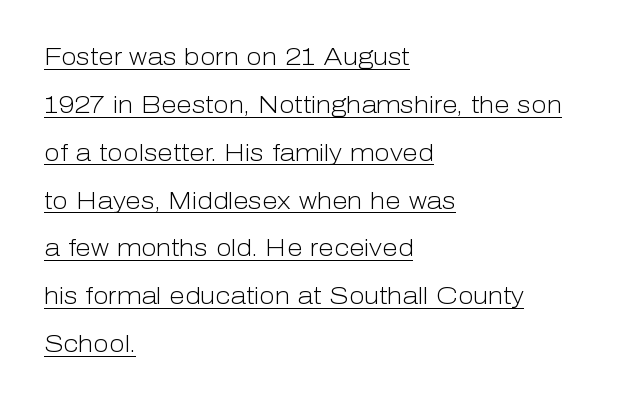
Q: Is the text bold? A: No.
Q: Is the text italic (slanted)? A: No, it is upright.
Q: Is the text underlined? A: Yes.
Q: How is the paragraph aligned? A: Left-aligned.
Q: Is the spacing between letters normal or unusually wide? A: Normal.
Q: Is the spacing between lines tight, normal or loose? A: Loose.
